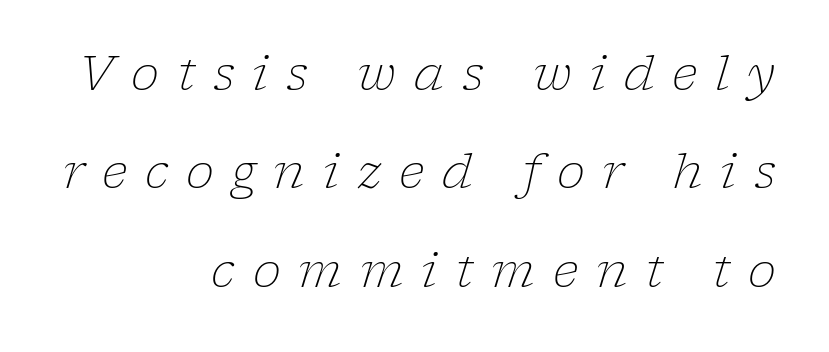
{"serif": "yes", "italic": "yes", "lean": "right", "slant_degrees": 17, "bold": "no", "weight": "light", "width": "normal", "stroke_contrast": "low", "x_height": "medium", "monospaced": "no", "underline": "no", "align": "right", "line_spacing": "loose", "line_spacing_ratio": 2.05, "letter_spacing": "wide", "letter_spacing_em": 0.37, "glyph_px": 48}
